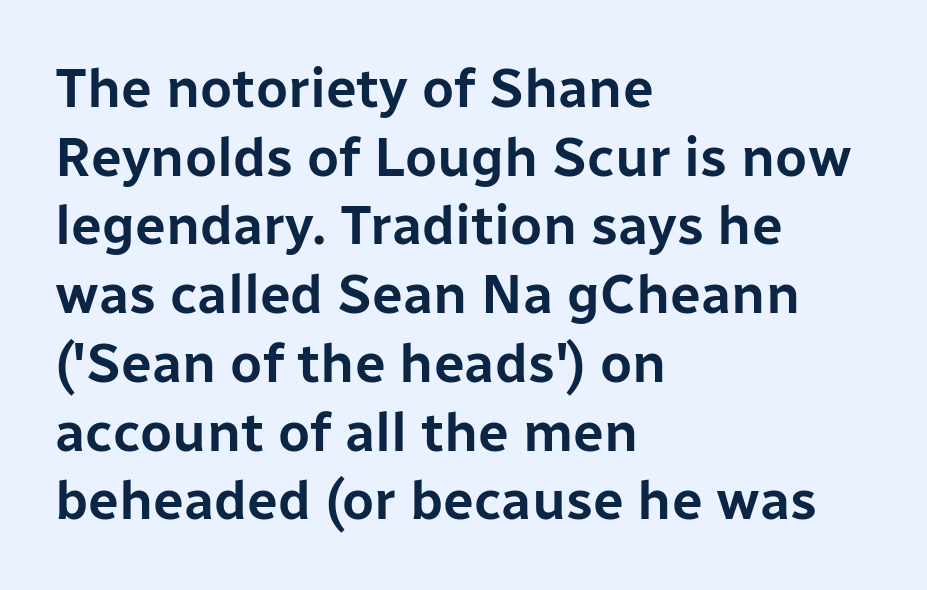
{"serif": "no", "italic": "no", "width": "normal", "stroke_contrast": "low", "x_height": "medium", "monospaced": "no", "underline": "no", "align": "left", "line_spacing": "normal", "line_spacing_ratio": 1.25, "letter_spacing": "normal", "letter_spacing_em": 0.0, "glyph_px": 55}
